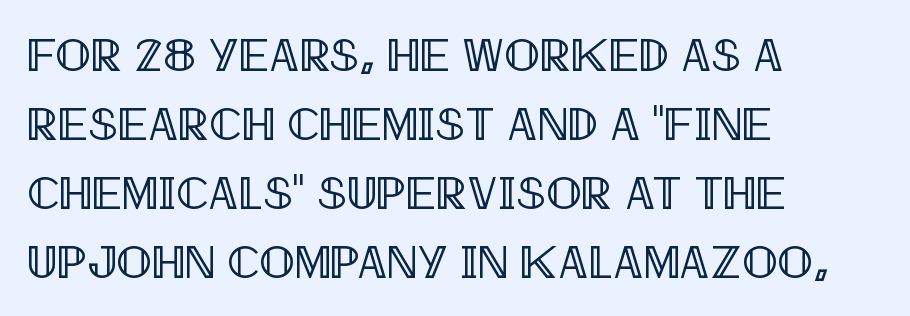
The image shows 47 px condensed type, upright; set left-aligned, normal line spacing (1.47x), normal letter spacing, not underlined; a large x-height.
